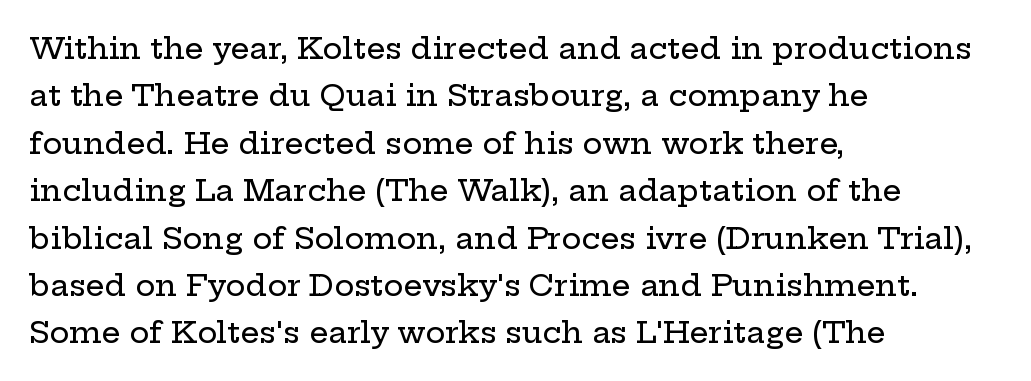
The image shows 30 px wide serif type, upright; set left-aligned, normal line spacing (1.58x), normal letter spacing, not underlined; low stroke contrast and a medium x-height.
